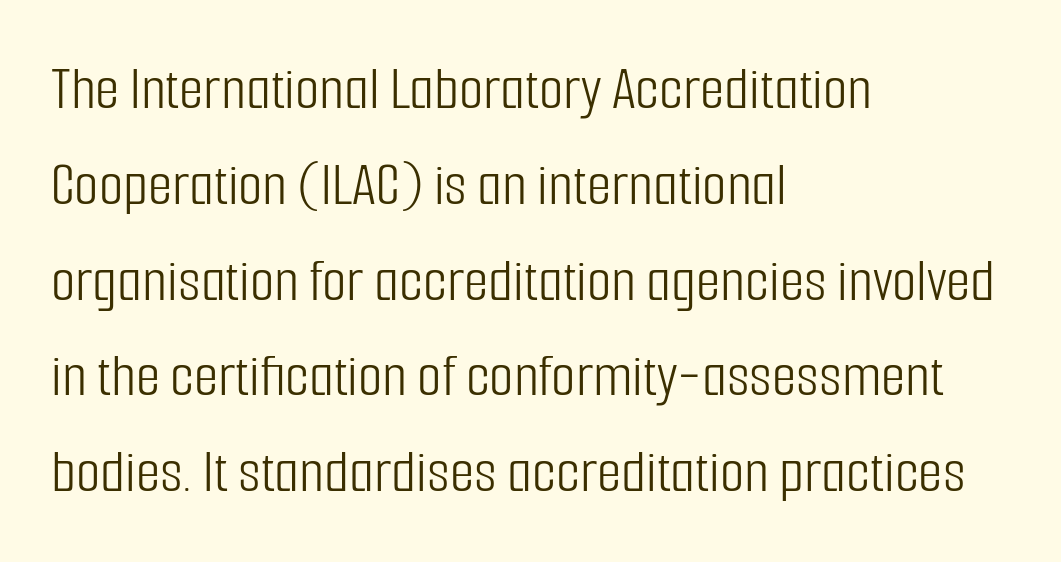
A student would call this left alignment; a typographer would say flush left, rag right. It's the straight-up-and-down kind of type. How are the letters spaced? Ordinarily, with no added tracking. Stroke mass is kept to a normal reading level or below. Students, observe: this is what conventionally led text looks like.
